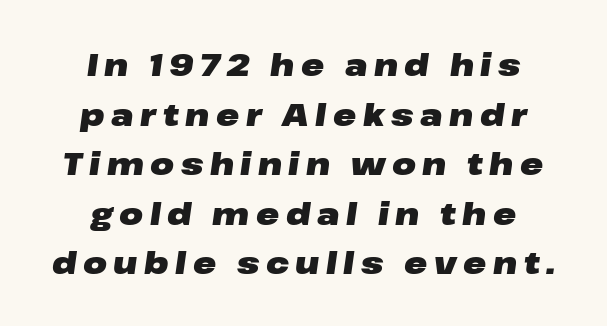
The image shows 31 px heavy, wide type, italic (leaning right); set centered, normal line spacing (1.6x), unusually wide letter spacing (+0.21 em), not underlined; low stroke contrast and a medium x-height.
